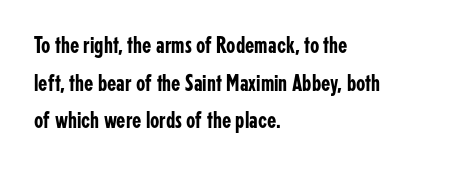
The image shows 24 px text type, upright; set left-aligned, normal line spacing (1.57x), normal letter spacing, not underlined.
